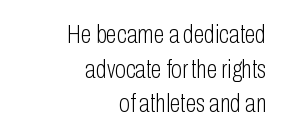
The font is comparable to plain body text, perhaps lighter. One glance says typical: line gaps are just what's usual. Words appear dense and cohesive because spacing is normal. A student would call this right alignment; a typographer would say flush right, rag left. When letters stand straight like this, we call the style roman or upright. Each row of text sits above clean, open space.
